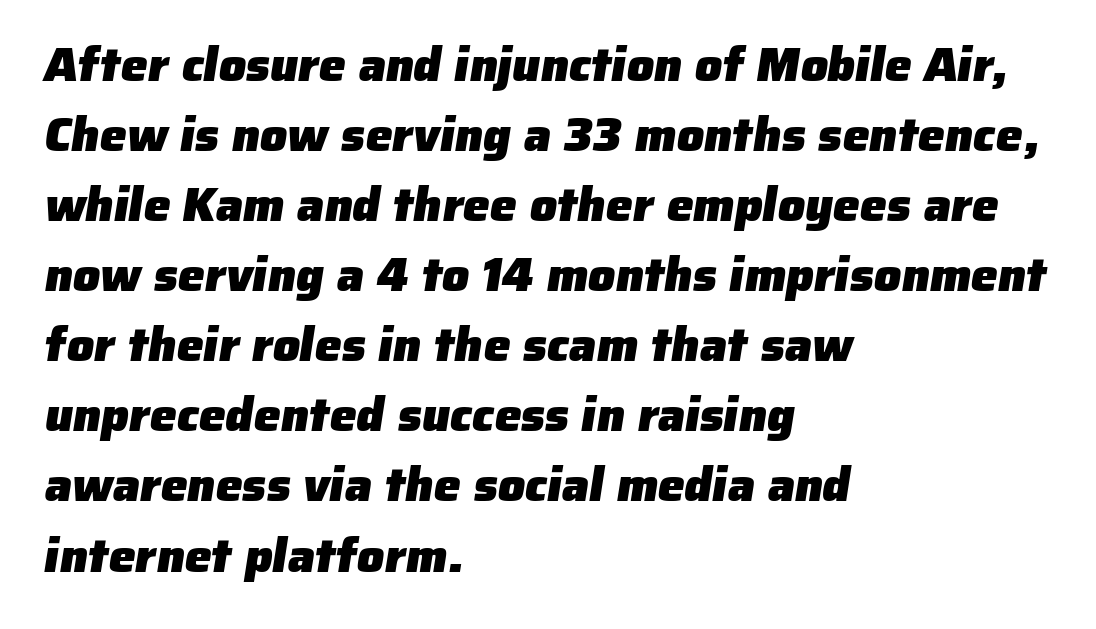
Spacing verdict: proportional, widths tailored to each character. In terms of weight, the rendering is a true, heavy bold. Letters rest on an invisible, unmarked baseline. Typeset ragged right — the left edge is the straight one. This sample uses a sans-serif face. Students, note that the glyphs here touch the page at normal intervals.
